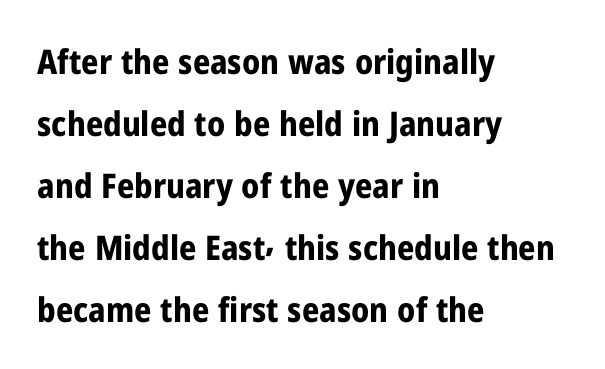
The image shows 34 px bold, condensed sans-serif type, upright; set left-aligned, line spacing 1.82x, normal letter spacing, not underlined; low stroke contrast and a medium x-height.
